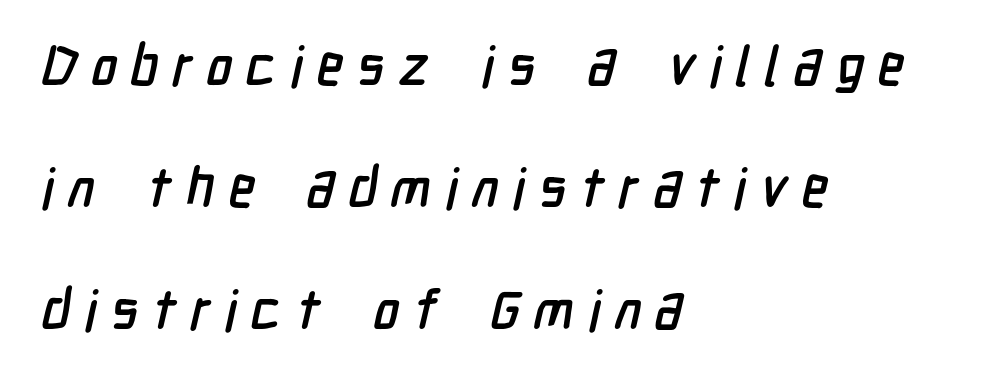
Q: Is the typeface a serif or a sans-serif typeface? A: Sans-serif.
Q: Is the text underlined? A: No.
Q: How is the paragraph aligned? A: Left-aligned.
Q: Is the spacing between letters normal or unusually wide? A: Unusually wide.
Q: Is the spacing between lines tight, normal or loose? A: Loose.
Q: Width (condensed, normal, or wide)? A: Condensed.
Q: Stroke contrast? A: Low.
Q: x-height? A: Medium.
Q: Monospaced? A: No.
